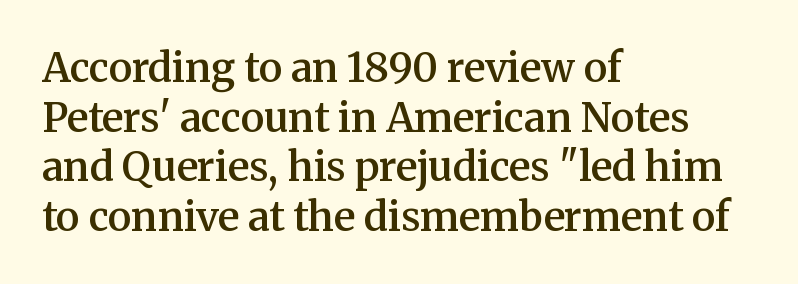
Q: Is the text bold? A: Semi-bold.
Q: Is the text italic (slanted)? A: No, it is upright.
Q: Is the typeface a serif or a sans-serif typeface? A: Serif.
Q: Is the text underlined? A: No.
Q: How is the paragraph aligned? A: Left-aligned.
Q: Is the spacing between letters normal or unusually wide? A: Normal.
Q: Width (condensed, normal, or wide)? A: Normal.
Q: Stroke contrast? A: Medium.
Q: x-height? A: Medium.
Q: Monospaced? A: No.
